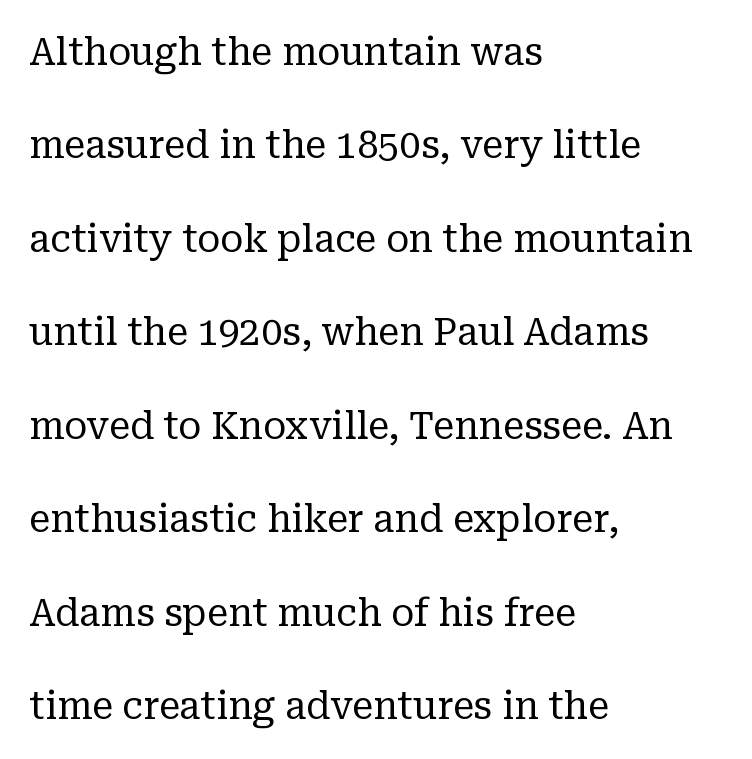
Nobody drew a line under any word here. Yep, those are serifs on the letters. You could not count columns in this text — the font is proportionally spaced. Summary of weight: not heavy and not bold. Notice how the passage keeps a crisp vertical edge on the left only. The lines are spread far apart with generous leading.
